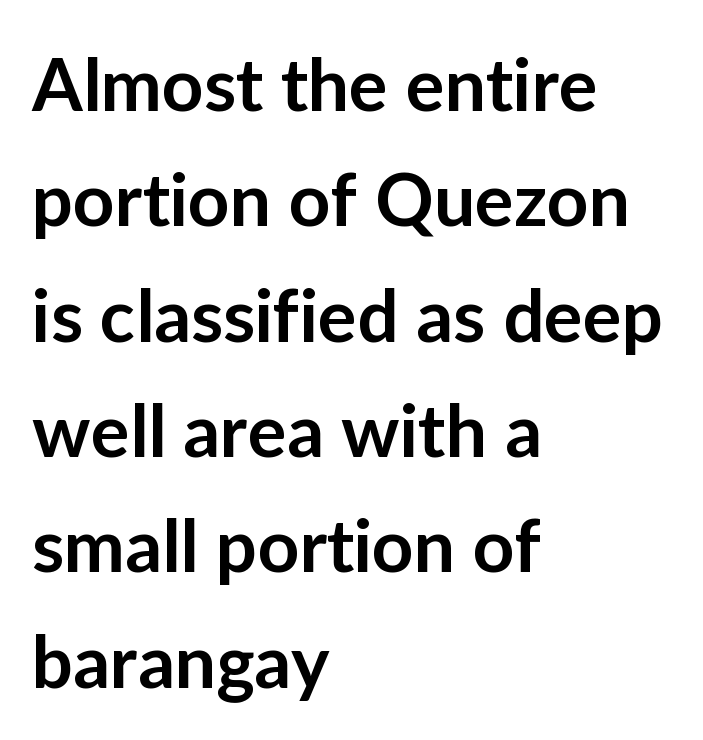
Q: Is the text bold? A: Semi-bold.
Q: Is the text italic (slanted)? A: No, it is upright.
Q: Is the typeface a serif or a sans-serif typeface? A: Sans-serif.
Q: Is the text underlined? A: No.
Q: How is the paragraph aligned? A: Left-aligned.
Q: Is the spacing between letters normal or unusually wide? A: Normal.
Q: Is the spacing between lines tight, normal or loose? A: Normal.
Q: Width (condensed, normal, or wide)? A: Normal.
Q: Stroke contrast? A: Low.
Q: x-height? A: Medium.
Q: Monospaced? A: No.
